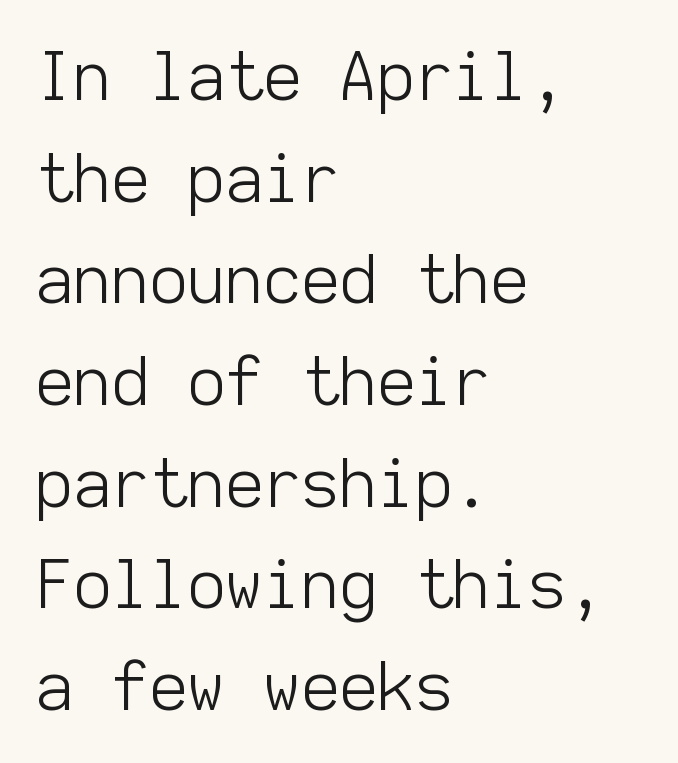
{"serif": "no", "italic": "no", "bold": "no", "weight": "light", "width": "normal", "stroke_contrast": "low", "x_height": "medium", "monospaced": "yes", "underline": "no", "align": "left", "line_spacing": "normal", "line_spacing_ratio": 1.54, "letter_spacing": "normal", "letter_spacing_em": 0.0, "glyph_px": 66}
